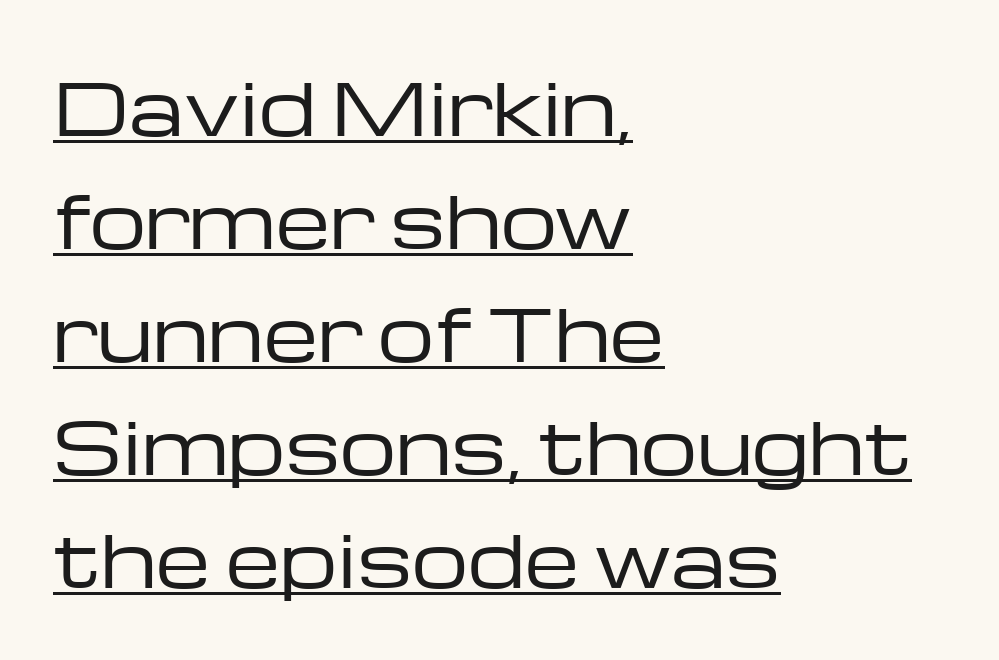
{"serif": "no", "italic": "no", "bold": "no", "weight": "regular", "width": "wide", "stroke_contrast": "low", "x_height": "medium", "monospaced": "no", "underline": "yes", "align": "left", "line_spacing": "normal", "line_spacing_ratio": 1.59, "letter_spacing": "normal", "letter_spacing_em": 0.0, "glyph_px": 71}
